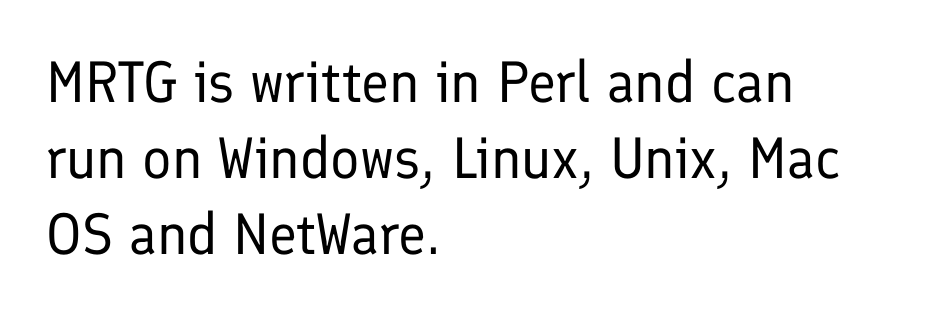
Q: Is the text bold? A: No.
Q: Is the text italic (slanted)? A: No, it is upright.
Q: Is the typeface a serif or a sans-serif typeface? A: Sans-serif.
Q: Is the text underlined? A: No.
Q: How is the paragraph aligned? A: Left-aligned.
Q: Is the spacing between letters normal or unusually wide? A: Normal.
Q: Is the spacing between lines tight, normal or loose? A: Normal.
Q: Width (condensed, normal, or wide)? A: Normal.
Q: Stroke contrast? A: Low.
Q: x-height? A: Medium.
Q: Monospaced? A: No.
